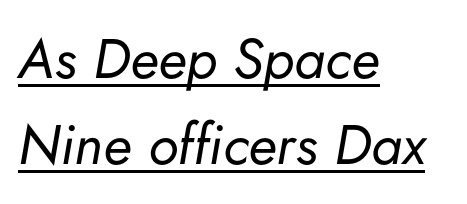
The image shows 56 px regular-weight type, italic (leaning right); set left-aligned, normal line spacing (1.54x), normal letter spacing, underlined; low stroke contrast and a small x-height.
